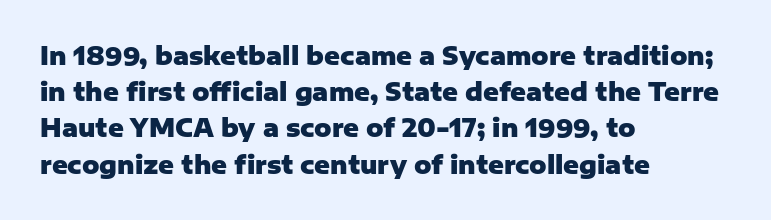
The image shows 24 px bold type, upright; set left-aligned, normal line spacing (1.51x), normal letter spacing, not underlined.
